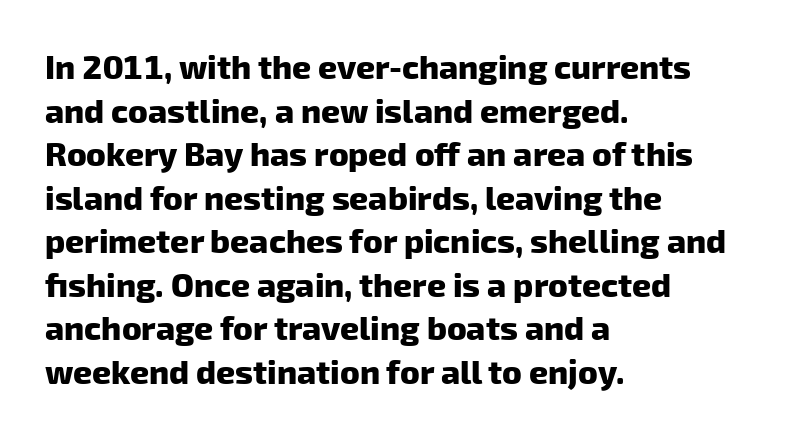
The image shows 33 px heavy sans-serif type; set left-aligned, normal line spacing (1.32x), normal letter spacing, not underlined; low stroke contrast and a medium x-height.
